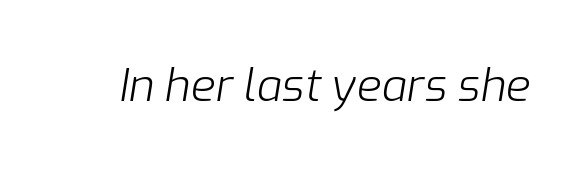
Words appear dense and cohesive because spacing is normal. Here the designer chose a conventional face with non-uniform glyph widths. Each row of text sits above clean, open space. Weight: regular or lighter. A typesetter would mark this as italic.
